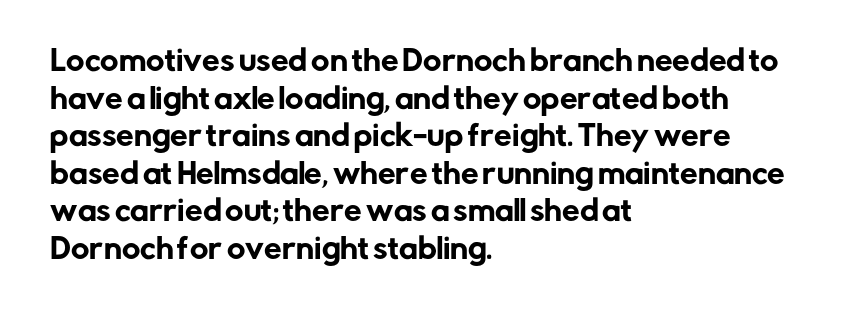
Is there much room between lines? A standard amount, neither cramped nor airy. The face used here is a sans, in the tradition of grotesques and geometrics. This sample uses plain, unmodified letter spacing. You can tell it's not italic because the verticals are truly vertical.
